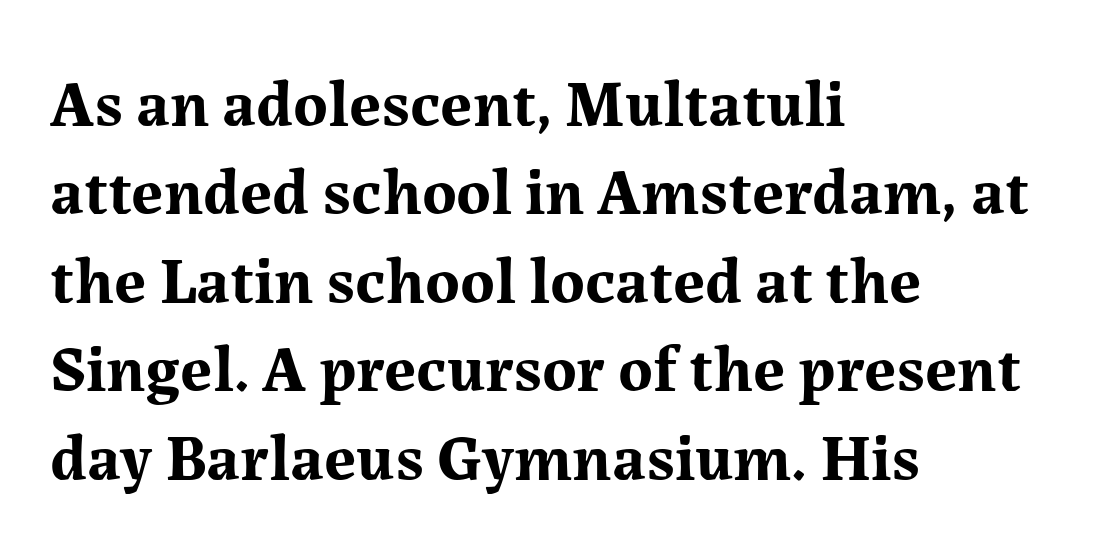
The image shows 66 px bold serif type, upright; set left-aligned, normal line spacing (1.34x), normal letter spacing, not underlined; medium stroke contrast and a medium x-height.
